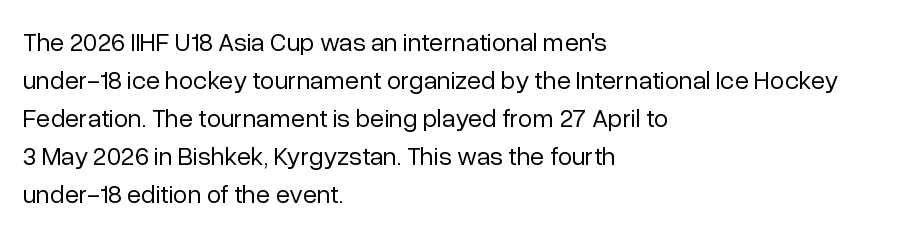
Visually the block forms a straight wall on the left and a jagged coastline on the right. Caption: standard tracking, unaltered. The type sits square on the baseline with zero lean. Weight: not bold — regular or lighter.
